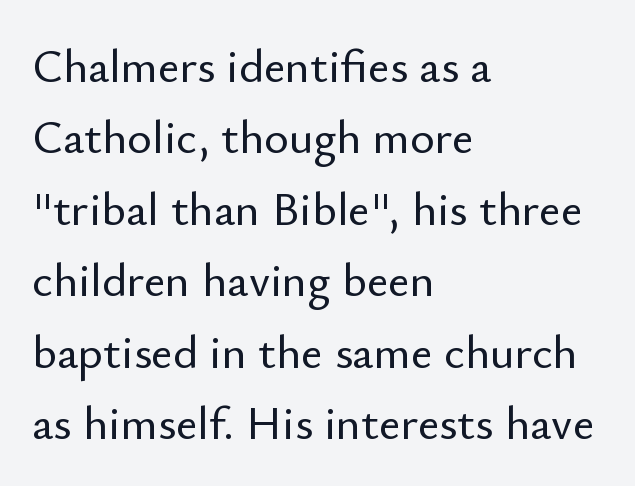
Q: Is the text italic (slanted)? A: No, it is upright.
Q: Is the typeface a serif or a sans-serif typeface? A: Sans-serif.
Q: Is the text underlined? A: No.
Q: How is the paragraph aligned? A: Left-aligned.
Q: Is the spacing between letters normal or unusually wide? A: Normal.
Q: Is the spacing between lines tight, normal or loose? A: Normal.
Q: Width (condensed, normal, or wide)? A: Normal.
Q: Stroke contrast? A: Low.
Q: x-height? A: Small.
Q: Monospaced? A: No.
